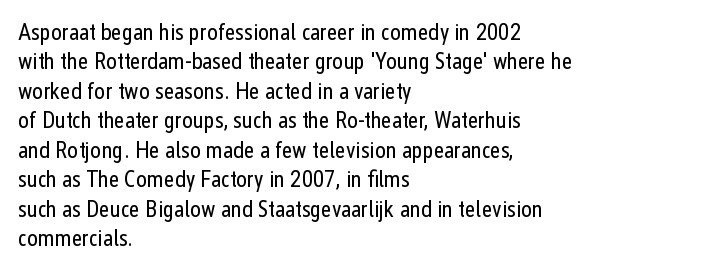
The image shows 23 px text type, upright; set left-aligned, normal line spacing (1.28x), normal letter spacing, not underlined.
